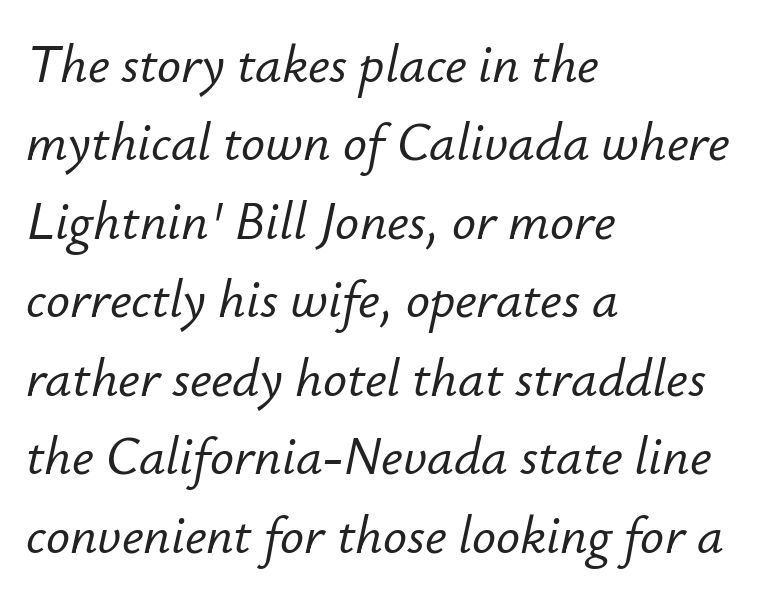
The image shows 53 px text type, italic (leaning right); set left-aligned, normal line spacing (1.48x), normal letter spacing, not underlined; low stroke contrast and a small x-height.
